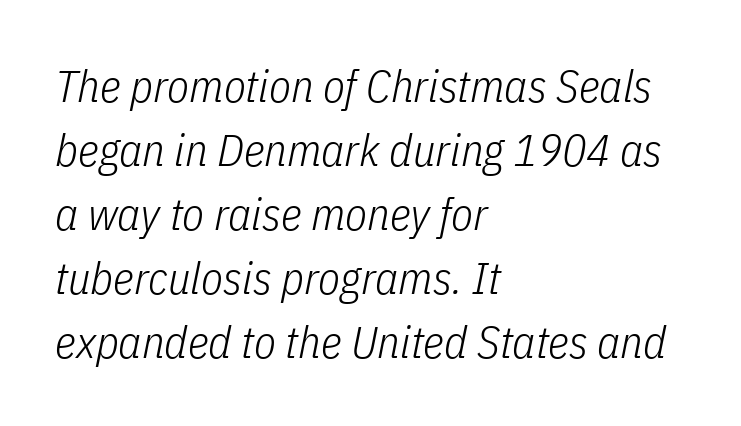
Q: Is the text bold? A: No.
Q: Is the text italic (slanted)? A: Yes, it leans right by about 11 degrees.
Q: Is the text underlined? A: No.
Q: How is the paragraph aligned? A: Left-aligned.
Q: Is the spacing between letters normal or unusually wide? A: Normal.
Q: Is the spacing between lines tight, normal or loose? A: Normal.
Q: Width (condensed, normal, or wide)? A: Condensed.
Q: Stroke contrast? A: Low.
Q: x-height? A: Medium.
Q: Monospaced? A: No.
